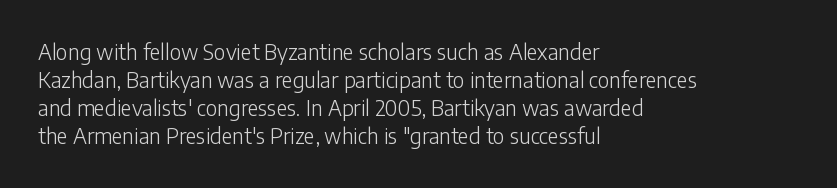
{"italic": "no", "bold": "no", "underline": "no", "align": "left", "line_spacing": "normal", "line_spacing_ratio": 1.34, "letter_spacing": "normal", "letter_spacing_em": 0.0, "glyph_px": 21}
